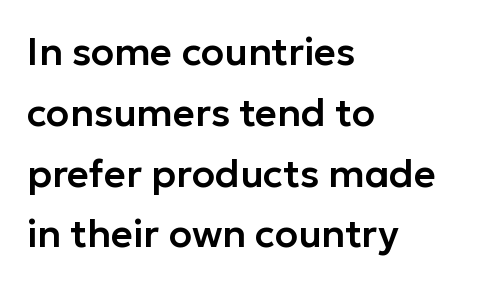
{"serif": "no", "italic": "no", "width": "normal", "stroke_contrast": "low", "x_height": "medium", "monospaced": "no", "underline": "no", "align": "left", "line_spacing": "normal", "line_spacing_ratio": 1.6, "letter_spacing": "normal", "letter_spacing_em": 0.0, "glyph_px": 38}
